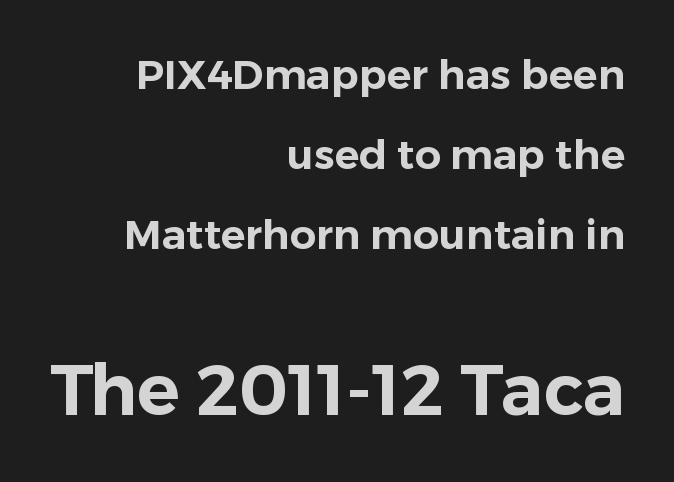
The image shows 71 px sans-serif type, upright; set right-aligned, loose line spacing (1.95x), normal letter spacing, not underlined; the second (bottom) block is 1.73x larger; low stroke contrast and a medium x-height.
